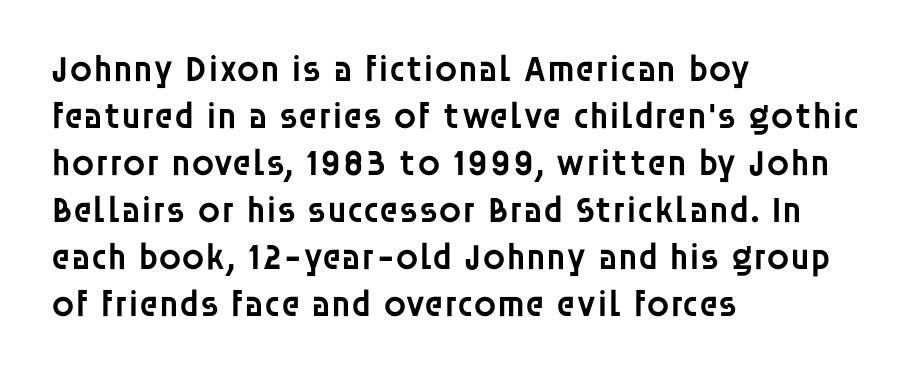
The image shows 37 px semibold sans-serif type, upright; set left-aligned, normal line spacing (1.27x), normal letter spacing, not underlined; low stroke contrast and a large x-height.
